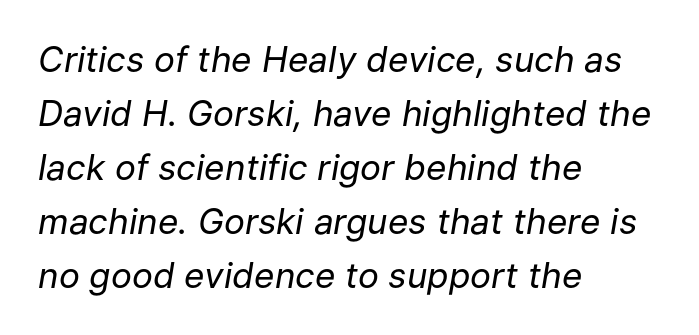
Q: Is the text bold? A: No.
Q: Is the text italic (slanted)? A: Yes, it leans right by about 9 degrees.
Q: Is the text underlined? A: No.
Q: How is the paragraph aligned? A: Left-aligned.
Q: Is the spacing between letters normal or unusually wide? A: Normal.
Q: Is the spacing between lines tight, normal or loose? A: Normal.
Q: Width (condensed, normal, or wide)? A: Normal.
Q: Stroke contrast? A: Low.
Q: x-height? A: Medium.
Q: Monospaced? A: No.
